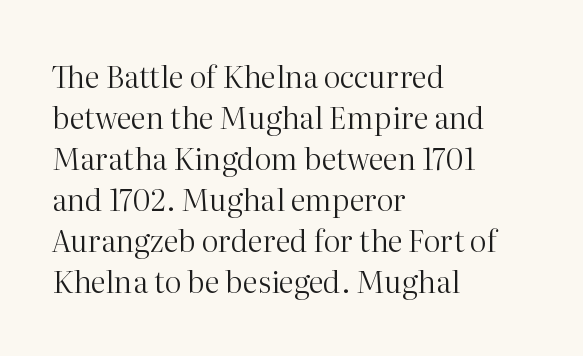
Unlike a clean sans, this face finishes its strokes with serifs. Does the copy run flush right? No — it runs flush left. A typesetter would mark this as roman, not italic. The words here are not underlined.
